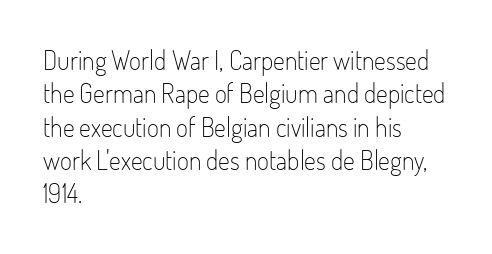
{"italic": "no", "bold": "no", "underline": "no", "align": "left", "line_spacing": "normal", "line_spacing_ratio": 1.28, "letter_spacing": "normal", "letter_spacing_em": 0.0, "glyph_px": 26}
